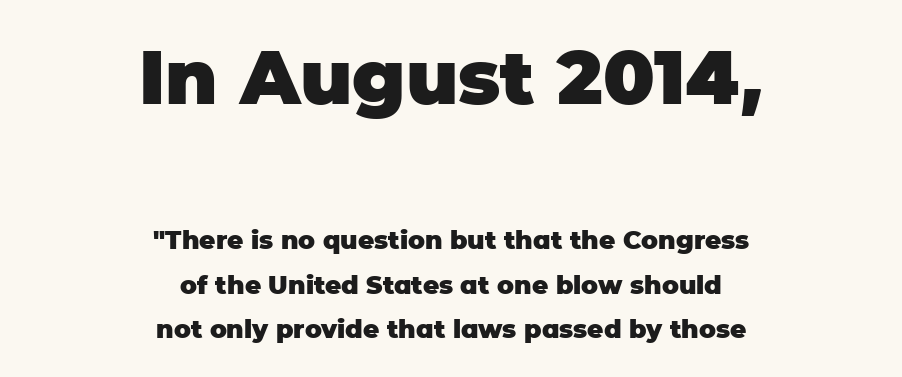
Q: Is the text bold? A: Yes.
Q: Is the text italic (slanted)? A: No, it is upright.
Q: Is the typeface a serif or a sans-serif typeface? A: Sans-serif.
Q: Is the text underlined? A: No.
Q: How is the paragraph aligned? A: Centered.
Q: Is the spacing between letters normal or unusually wide? A: Normal.
Q: Which block of text is set in a larger size, the first (top) or the second (bottom)? A: The first (top) one.
Q: Width (condensed, normal, or wide)? A: Normal.
Q: Stroke contrast? A: Low.
Q: x-height? A: Large.
Q: Monospaced? A: No.
